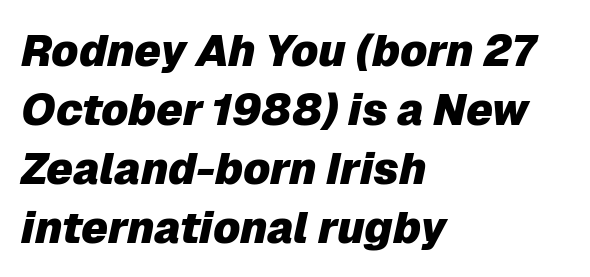
The image shows 44 px heavy type, italic (leaning right); set left-aligned, normal line spacing (1.34x), normal letter spacing, not underlined; low stroke contrast and a medium x-height.
